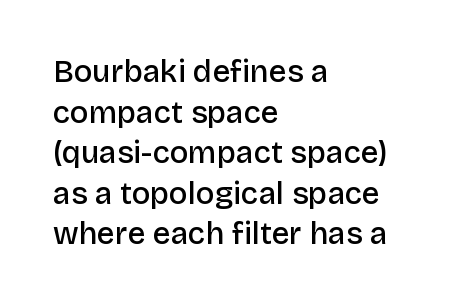
The image shows 31 px semibold sans-serif type, upright; set left-aligned, normal line spacing (1.31x), normal letter spacing, not underlined; low stroke contrast and a large x-height.
